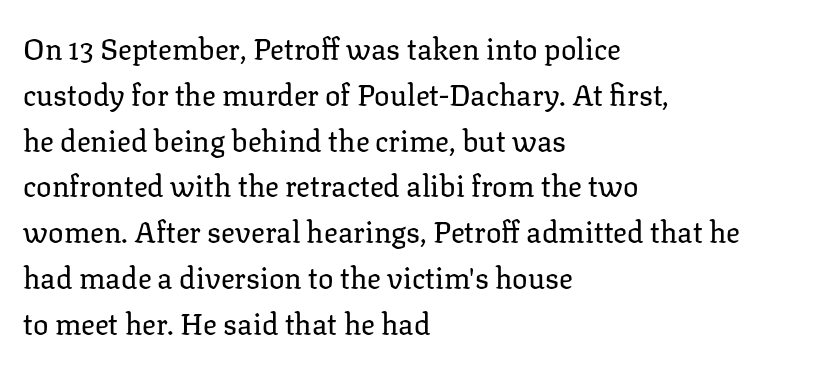
Q: Is the text bold? A: No.
Q: Is the text italic (slanted)? A: No, it is upright.
Q: Is the typeface a serif or a sans-serif typeface? A: Serif.
Q: Is the text underlined? A: No.
Q: How is the paragraph aligned? A: Left-aligned.
Q: Is the spacing between letters normal or unusually wide? A: Normal.
Q: Is the spacing between lines tight, normal or loose? A: Normal.
Q: Width (condensed, normal, or wide)? A: Normal.
Q: Stroke contrast? A: Low.
Q: x-height? A: Medium.
Q: Monospaced? A: No.
